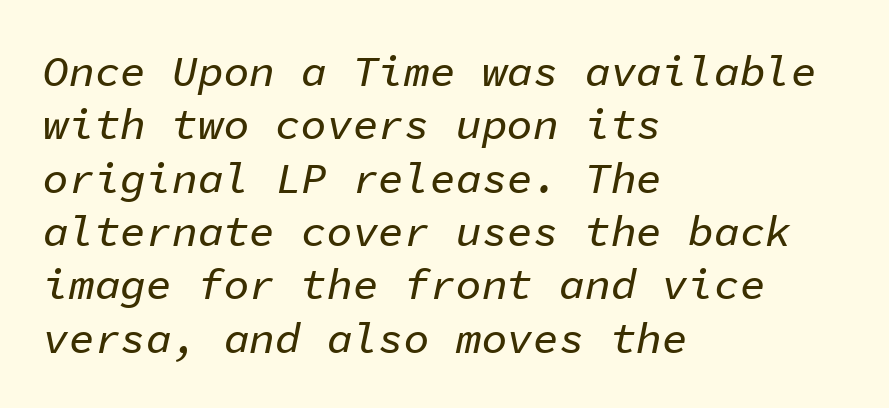
This is oblique type, the kind used for emphasis or titles. Where is the straight margin? On the left. Monospaced: the letters line up in strict vertical columns. Rule under the text: the space is simply empty.
